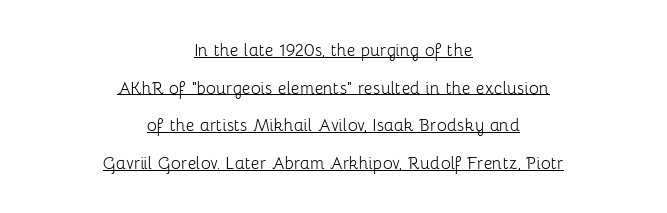
{"italic": "no", "bold": "no", "underline": "yes", "align": "center", "line_spacing_ratio": 1.79, "letter_spacing": "normal", "letter_spacing_em": 0.0, "glyph_px": 21}
